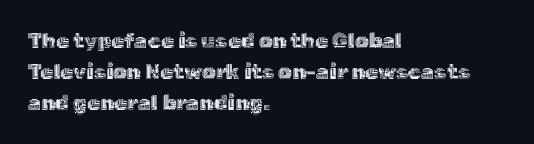
There is no visible air inserted between adjacent glyphs. Alignment: flush left. The words here are not underlined. The axis of the letterforms is exactly vertical. The designer left line spacing at the default.
